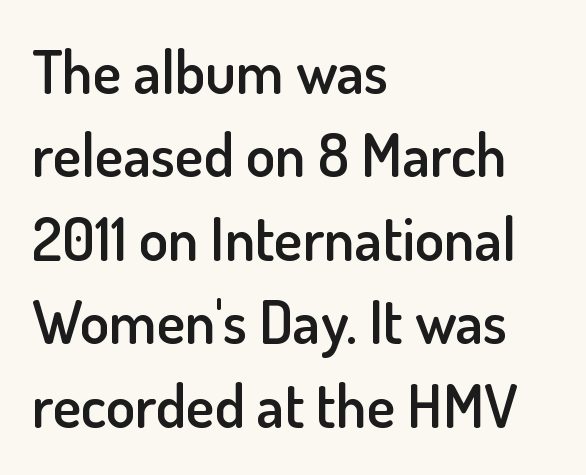
A student would call this left alignment; a typographer would say flush left, rag right. This is the regular roman posture of the typeface. The rendering uses a semibold face; strokes are thickened but not to full bold. The letters advance in unequal steps, a hallmark of proportional type. This sample uses plain, unmodified letter spacing.
